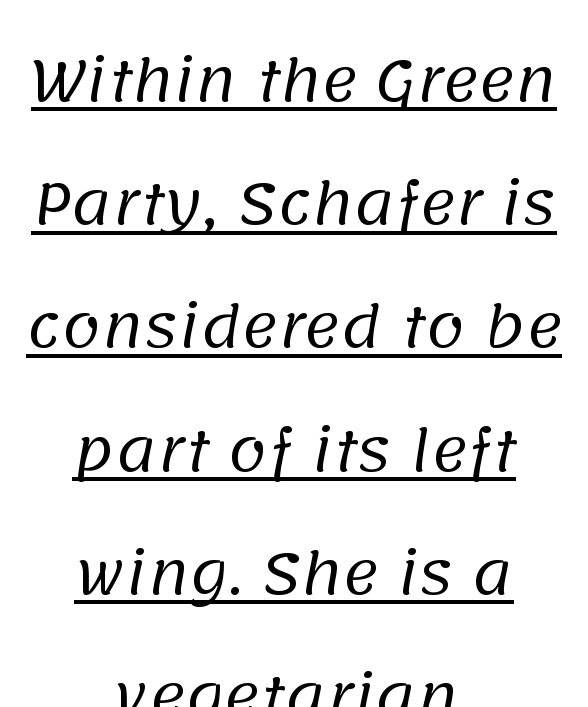
Q: Is the text bold? A: No.
Q: Is the typeface a serif or a sans-serif typeface? A: Sans-serif.
Q: Is the text underlined? A: Yes.
Q: How is the paragraph aligned? A: Centered.
Q: Is the spacing between letters normal or unusually wide? A: Normal.
Q: Is the spacing between lines tight, normal or loose? A: Loose.
Q: Width (condensed, normal, or wide)? A: Normal.
Q: Stroke contrast? A: Low.
Q: x-height? A: Large.
Q: Monospaced? A: No.
